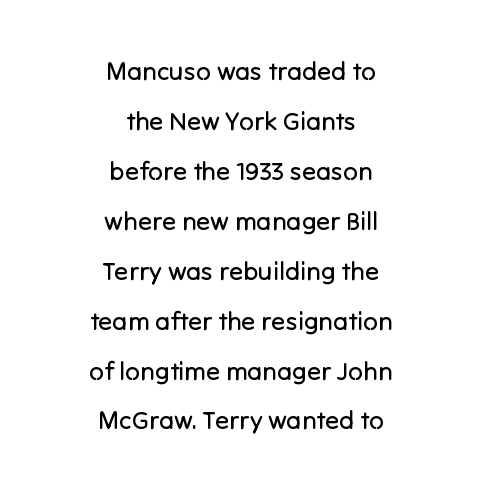
Q: Is the text bold? A: No.
Q: Is the text italic (slanted)? A: No, it is upright.
Q: Is the text underlined? A: No.
Q: How is the paragraph aligned? A: Centered.
Q: Is the spacing between letters normal or unusually wide? A: Normal.
Q: Is the spacing between lines tight, normal or loose? A: Loose.
